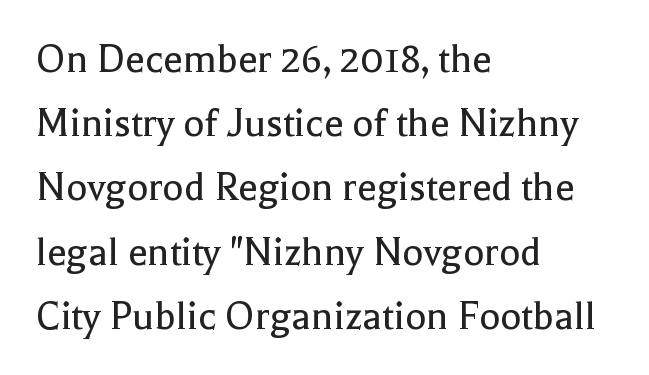
{"serif": "yes", "italic": "no", "bold": "no", "weight": "regular", "width": "normal", "x_height": "medium", "monospaced": "no", "underline": "no", "align": "left", "line_spacing": "normal", "line_spacing_ratio": 1.46, "letter_spacing": "normal", "letter_spacing_em": 0.0, "glyph_px": 44}
